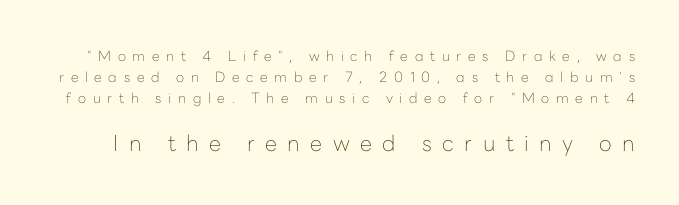
Vertical stems look standard width or narrower in stroke. Tracking here is generous; glyphs stand well apart from one another. This sample keeps an unexceptional amount of space between lines. The typography opts for an upright posture over an oblique one. Each row of text sits above clean, open space.
